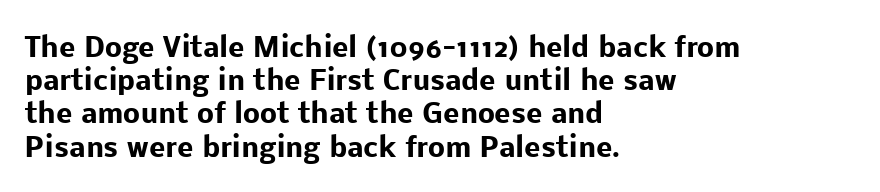
Q: Is the text bold? A: Yes.
Q: Is the text italic (slanted)? A: No, it is upright.
Q: Is the text underlined? A: No.
Q: How is the paragraph aligned? A: Left-aligned.
Q: Is the spacing between letters normal or unusually wide? A: Normal.
